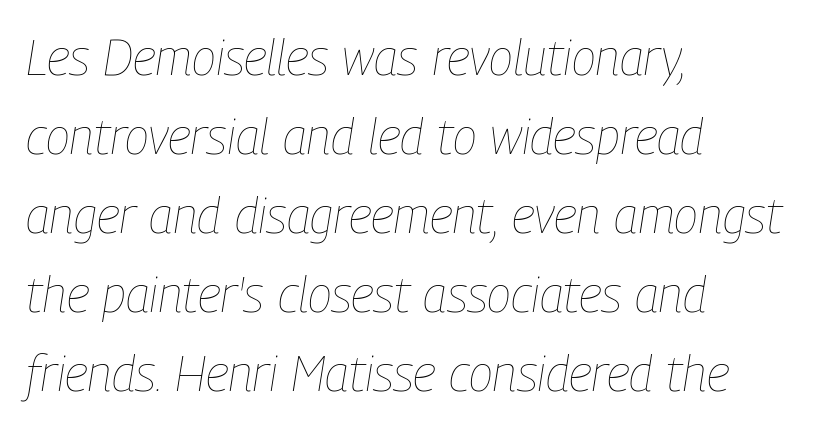
The image shows 50 px thin, condensed type, italic (leaning right); set left-aligned, normal line spacing (1.58x), normal letter spacing, not underlined; low stroke contrast and a medium x-height.
